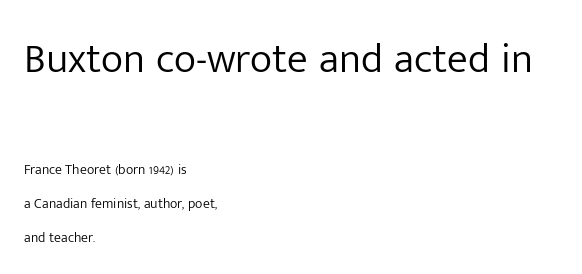
Q: Is the text bold? A: No.
Q: Is the text italic (slanted)? A: No, it is upright.
Q: Is the typeface a serif or a sans-serif typeface? A: Sans-serif.
Q: Is the text underlined? A: No.
Q: How is the paragraph aligned? A: Left-aligned.
Q: Is the spacing between letters normal or unusually wide? A: Normal.
Q: Is the spacing between lines tight, normal or loose? A: Loose.
Q: Which block of text is set in a larger size, the first (top) or the second (bottom)? A: The first (top) one.
Q: Width (condensed, normal, or wide)? A: Normal.
Q: Stroke contrast? A: Low.
Q: x-height? A: Medium.
Q: Monospaced? A: No.
